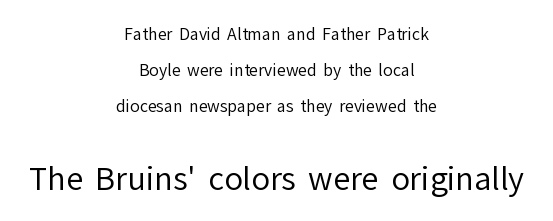
Compared with typical paragraphs, the rows here are farther apart. The lettering holds an erect, upright posture throughout. The later block is typeset at a bigger size than the earlier block. The typeface has the unassuming heft of standard copy or less. Observe the absence of serifs on each vertical stroke in this sample. These lines are rendered in a variable-pitch font.
